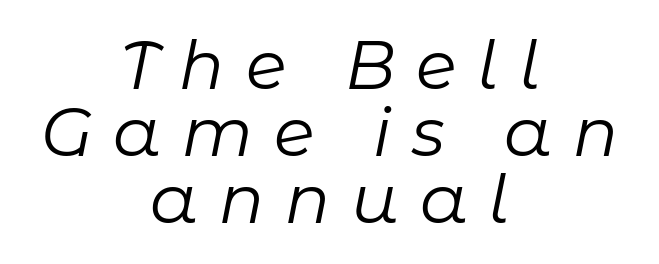
{"italic": "yes", "lean": "right", "slant_degrees": 11, "bold": "no", "weight": "regular", "width": "normal", "stroke_contrast": "low", "x_height": "medium", "monospaced": "no", "underline": "no", "align": "center", "line_spacing": "tight", "line_spacing_ratio": 1.0, "letter_spacing": "wide", "letter_spacing_em": 0.31, "glyph_px": 67}
